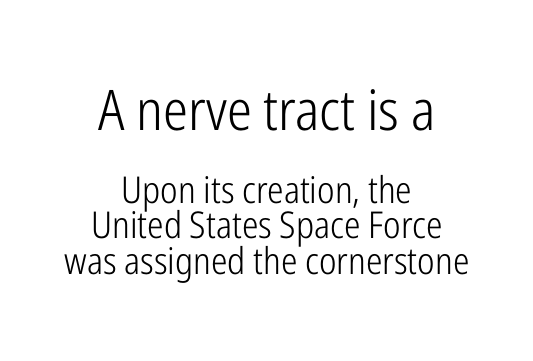
Notice how the stems are strictly vertical — no italics here. Words float on clear page, feet unadorned. The gaps between neighbouring characters are ordinary and unremarkable. Notice how the passage keeps no hard edge, just a central spine. Type style note: lacks serifs. This sample has the flowing, uneven cadence of proportional lettering.
